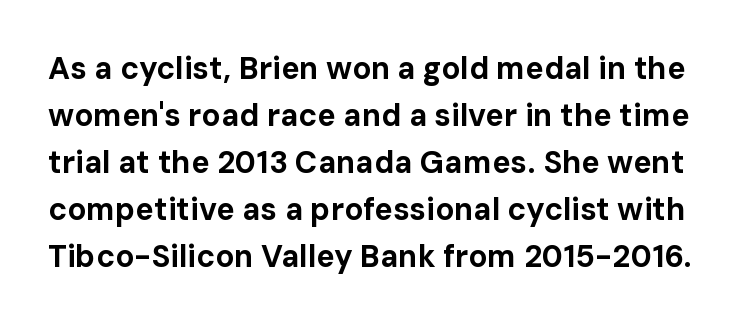
{"serif": "no", "italic": "no", "bold": "yes", "weight": "bold", "width": "normal", "stroke_contrast": "low", "x_height": "medium", "monospaced": "no", "underline": "no", "line_spacing": "normal", "line_spacing_ratio": 1.52, "letter_spacing": "normal", "letter_spacing_em": 0.0, "glyph_px": 31}
